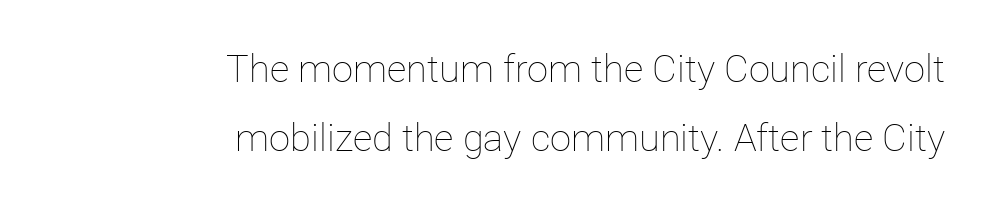
{"italic": "no", "bold": "no", "weight": "thin", "width": "normal", "stroke_contrast": "low", "x_height": "medium", "monospaced": "no", "underline": "no", "align": "right", "line_spacing_ratio": 1.81, "letter_spacing": "normal", "letter_spacing_em": 0.0, "glyph_px": 38}
